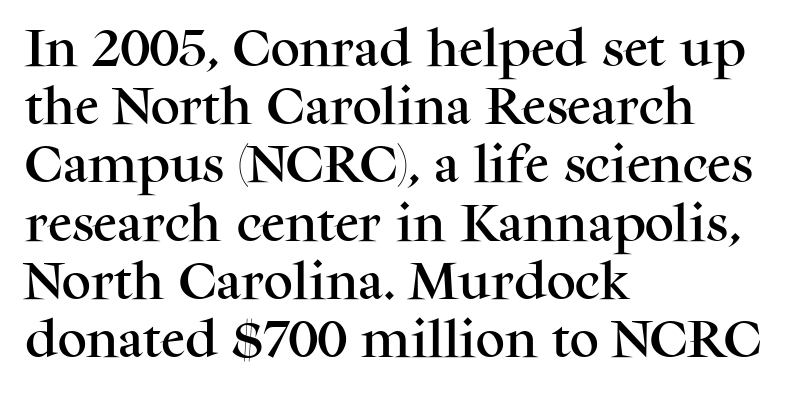
Q: Is the text italic (slanted)? A: No, it is upright.
Q: Is the typeface a serif or a sans-serif typeface? A: Serif.
Q: Is the text underlined? A: No.
Q: How is the paragraph aligned? A: Left-aligned.
Q: Is the spacing between letters normal or unusually wide? A: Normal.
Q: Is the spacing between lines tight, normal or loose? A: Normal.
Q: Width (condensed, normal, or wide)? A: Normal.
Q: Stroke contrast? A: Medium.
Q: x-height? A: Medium.
Q: Monospaced? A: No.
